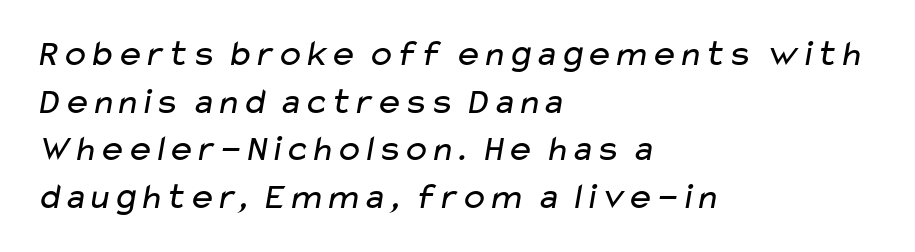
The face used here is proportionally spaced, like ordinary book or web type. Vertical spacing — default. Has an underline been added? It has not. Examine the stroke ends and you'll find no serifs. The gaps between neighbouring characters are ordinary and unremarkable. The rendering anchors every line to the left-hand side.
